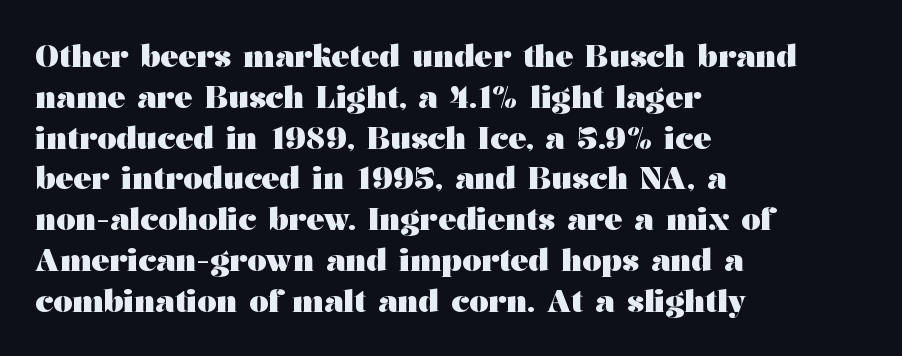
The image shows 30 px heavy, wide serif type, upright; set left-aligned, normal line spacing (1.36x), normal letter spacing, not underlined; medium stroke contrast and a medium x-height.
